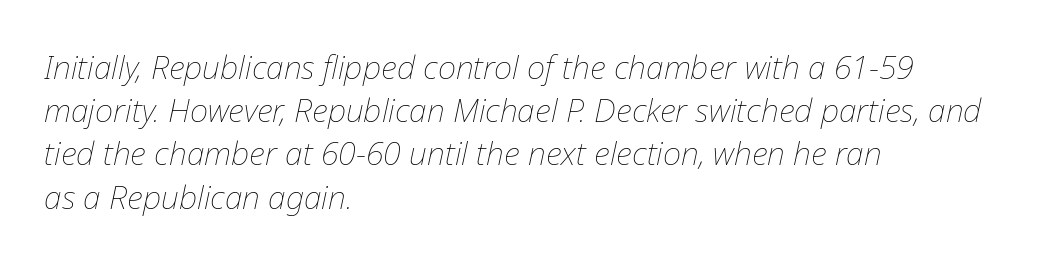
Honestly, there is no underline to notice here at all. Leading: standard. Each line starts at the same left margin while the right side varies. Here the designer chose a conventional face with non-uniform glyph widths. Letters have the restrained weight of plain body copy at most. Between one letter and the next there's only the usual sliver of space.
